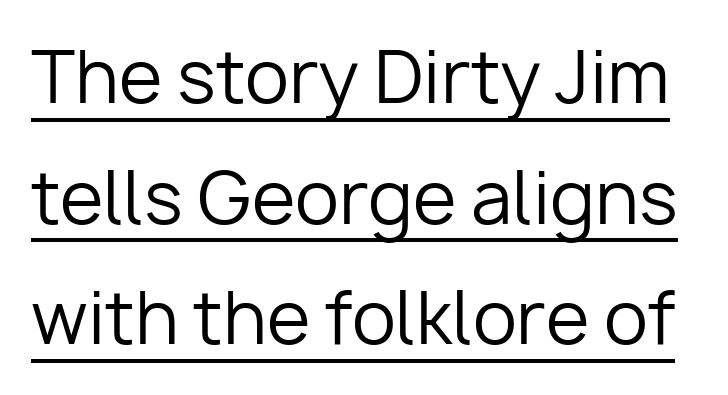
{"serif": "no", "italic": "no", "bold": "no", "weight": "regular", "width": "normal", "stroke_contrast": "low", "x_height": "medium", "monospaced": "no", "underline": "yes", "line_spacing": "normal", "line_spacing_ratio": 1.7, "letter_spacing": "normal", "letter_spacing_em": 0.0, "glyph_px": 71}
